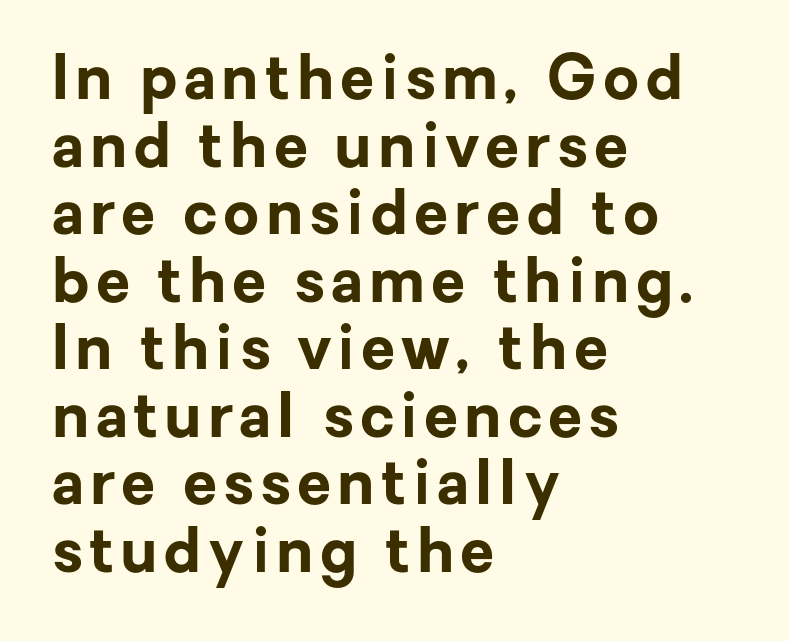
Q: Is the text bold? A: Yes.
Q: Is the text italic (slanted)? A: No, it is upright.
Q: Is the typeface a serif or a sans-serif typeface? A: Sans-serif.
Q: Is the text underlined? A: No.
Q: How is the paragraph aligned? A: Left-aligned.
Q: Is the spacing between lines tight, normal or loose? A: Tight.
Q: Width (condensed, normal, or wide)? A: Normal.
Q: Stroke contrast? A: Low.
Q: x-height? A: Medium.
Q: Monospaced? A: No.
